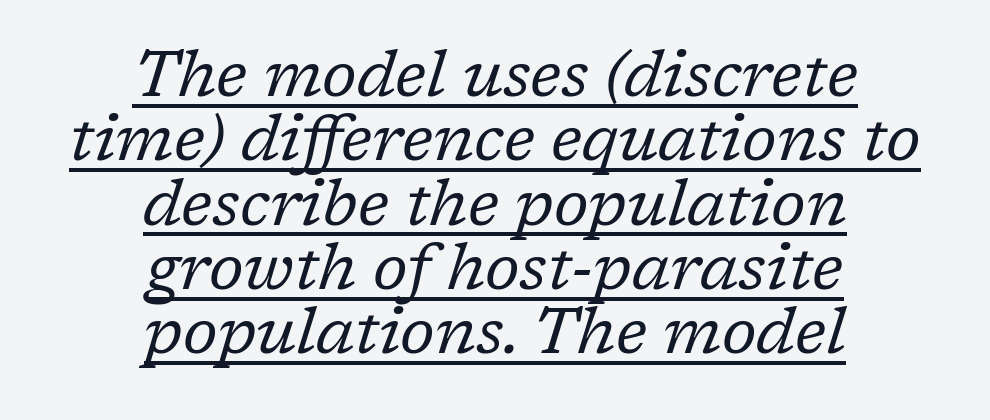
{"serif": "yes", "italic": "yes", "lean": "right", "slant_degrees": 17, "bold": "no", "weight": "regular", "width": "normal", "stroke_contrast": "low", "x_height": "medium", "monospaced": "no", "underline": "yes", "align": "center", "line_spacing": "tight", "line_spacing_ratio": 0.99, "letter_spacing": "normal", "letter_spacing_em": 0.0, "glyph_px": 65}
